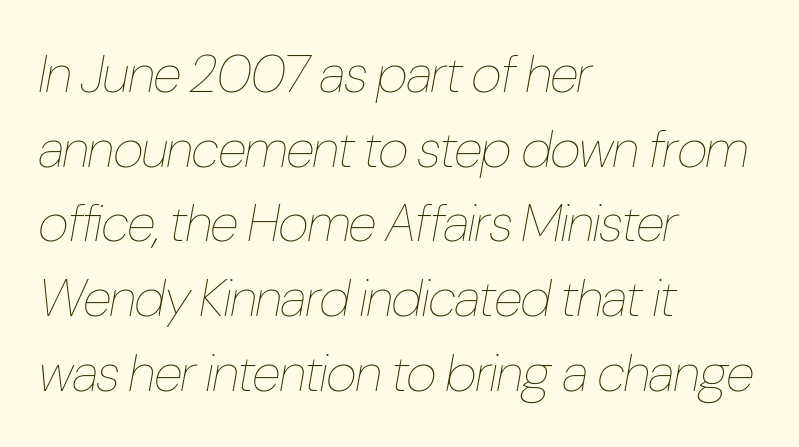
The image shows 53 px thin, condensed type, italic (leaning right); set left-aligned, normal line spacing (1.41x), normal letter spacing, not underlined; low stroke contrast and a medium x-height.
